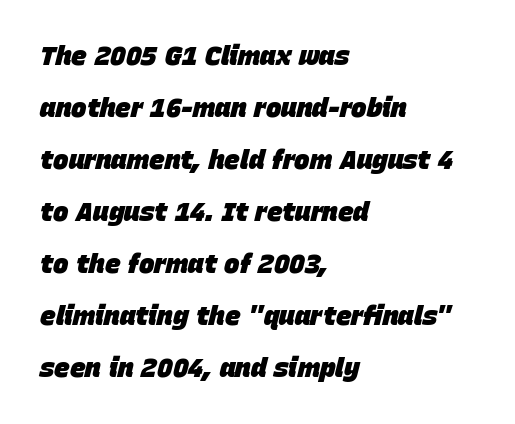
{"italic": "yes", "lean": "right", "slant_degrees": 15, "bold": "yes", "underline": "no", "align": "left", "line_spacing": "loose", "line_spacing_ratio": 2.0, "letter_spacing": "normal", "letter_spacing_em": 0.0, "glyph_px": 26}
